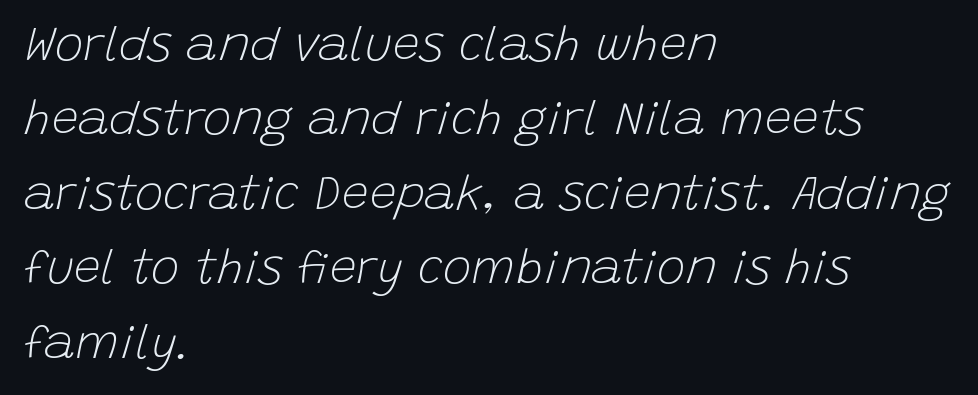
The image shows 48 px light type, italic (leaning right); set left-aligned, normal line spacing (1.55x), normal letter spacing, not underlined; low stroke contrast and a large x-height.
